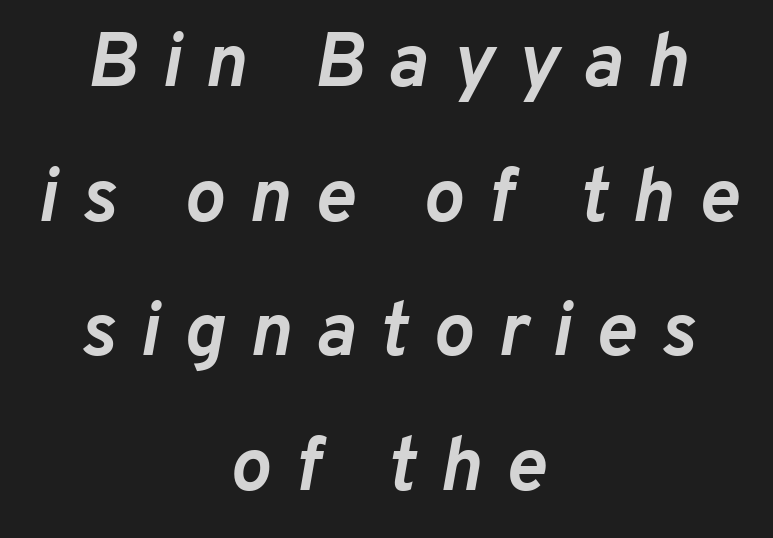
{"italic": "yes", "lean": "right", "slant_degrees": 10, "bold": "yes", "weight": "semibold", "width": "normal", "stroke_contrast": "low", "x_height": "medium", "monospaced": "no", "underline": "no", "align": "center", "line_spacing_ratio": 1.77, "letter_spacing": "wide", "letter_spacing_em": 0.32, "glyph_px": 76}
